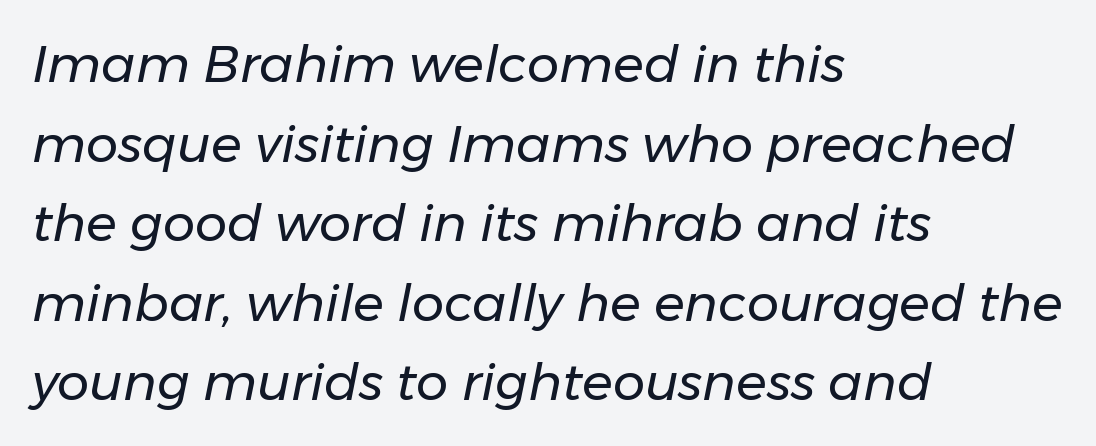
Q: Is the text bold? A: No.
Q: Is the text italic (slanted)? A: Yes, it leans right by about 11 degrees.
Q: Is the text underlined? A: No.
Q: How is the paragraph aligned? A: Left-aligned.
Q: Is the spacing between letters normal or unusually wide? A: Normal.
Q: Is the spacing between lines tight, normal or loose? A: Normal.
Q: Width (condensed, normal, or wide)? A: Normal.
Q: Stroke contrast? A: Low.
Q: x-height? A: Medium.
Q: Monospaced? A: No.
